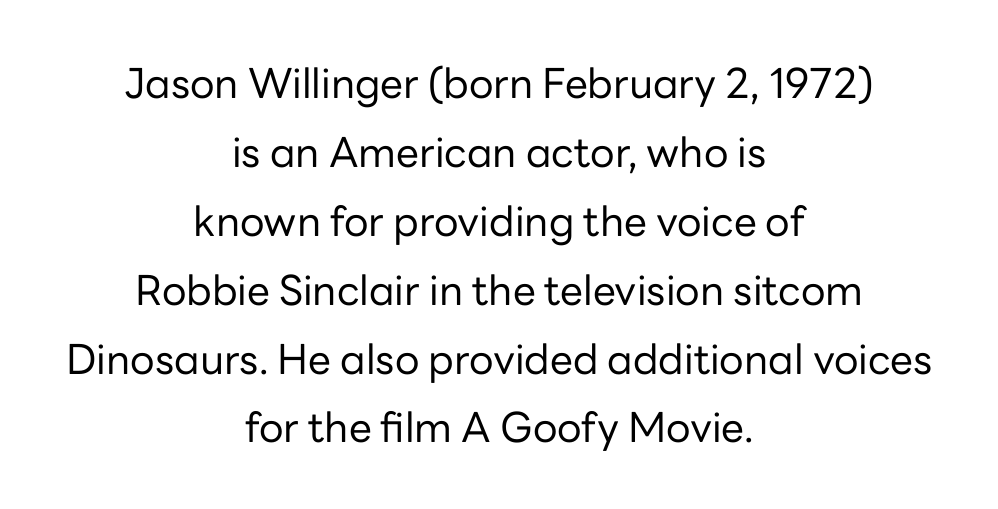
Q: Is the text bold? A: No.
Q: Is the text italic (slanted)? A: No, it is upright.
Q: Is the typeface a serif or a sans-serif typeface? A: Sans-serif.
Q: Is the text underlined? A: No.
Q: How is the paragraph aligned? A: Centered.
Q: Is the spacing between letters normal or unusually wide? A: Normal.
Q: Is the spacing between lines tight, normal or loose? A: Normal.
Q: Width (condensed, normal, or wide)? A: Normal.
Q: Stroke contrast? A: Low.
Q: x-height? A: Medium.
Q: Monospaced? A: No.
